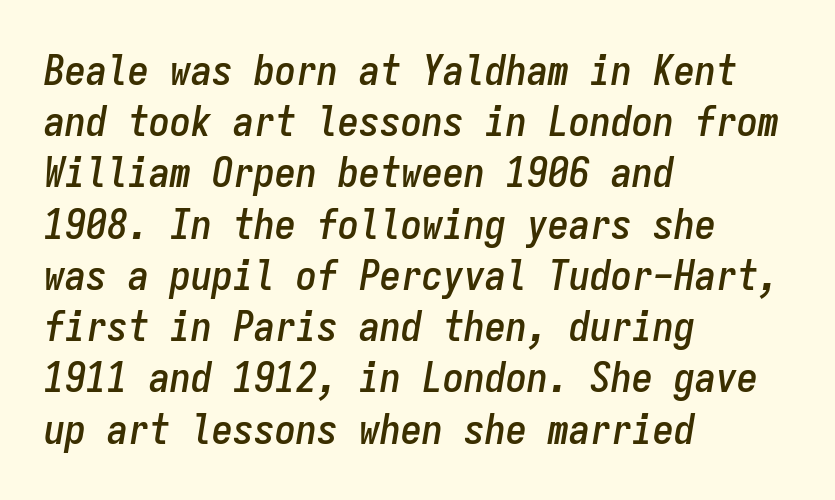
The image shows 42 px condensed type, italic (leaning right), monospaced; set left-aligned, line spacing 1.22x, normal letter spacing, not underlined; low stroke contrast and a medium x-height.
